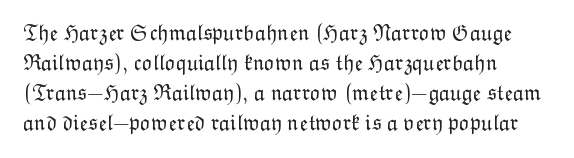
Q: Is the text bold? A: No.
Q: Is the text italic (slanted)? A: No, it is upright.
Q: Is the text underlined? A: No.
Q: How is the paragraph aligned? A: Left-aligned.
Q: Is the spacing between letters normal or unusually wide? A: Normal.
Q: Is the spacing between lines tight, normal or loose? A: Normal.
